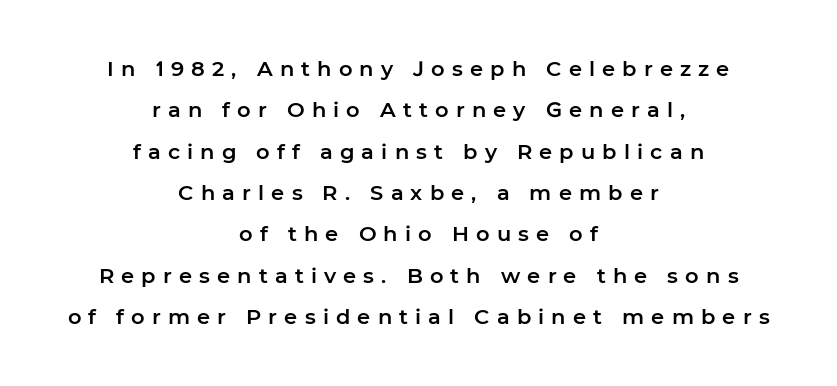
This sample uses an upright cut, with every glyph sitting square on the baseline. Each row of text sits above clean, open space. Centered paragraph, ragged on both sides. Caption: expanded tracking, letters set apart. This sample trades compactness for vertical openness between lines.
